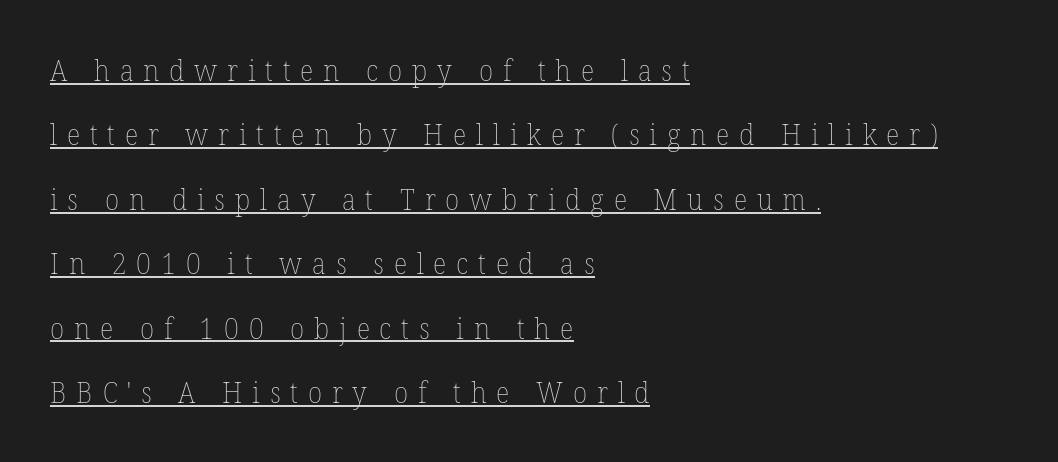
Q: Is the text bold? A: No.
Q: Is the text italic (slanted)? A: No, it is upright.
Q: Is the text underlined? A: Yes.
Q: How is the paragraph aligned? A: Left-aligned.
Q: Is the spacing between letters normal or unusually wide? A: Unusually wide.
Q: Is the spacing between lines tight, normal or loose? A: Loose.
Q: Width (condensed, normal, or wide)? A: Normal.
Q: Stroke contrast? A: Low.
Q: x-height? A: Medium.
Q: Monospaced? A: No.
